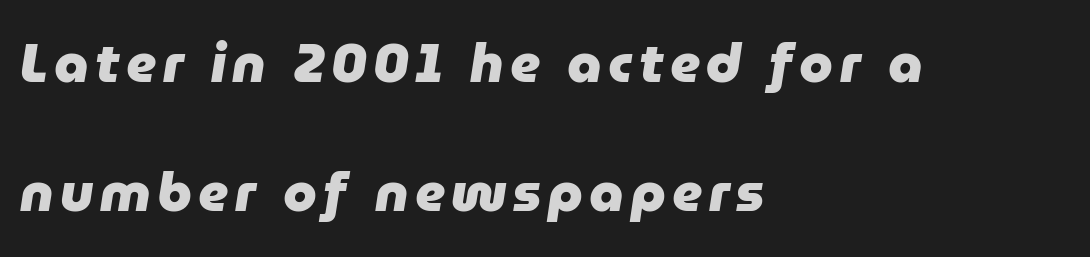
The image shows 54 px heavy type, italic (leaning right); set left-aligned, loose line spacing (2.39x), not underlined; low stroke contrast and a medium x-height.
